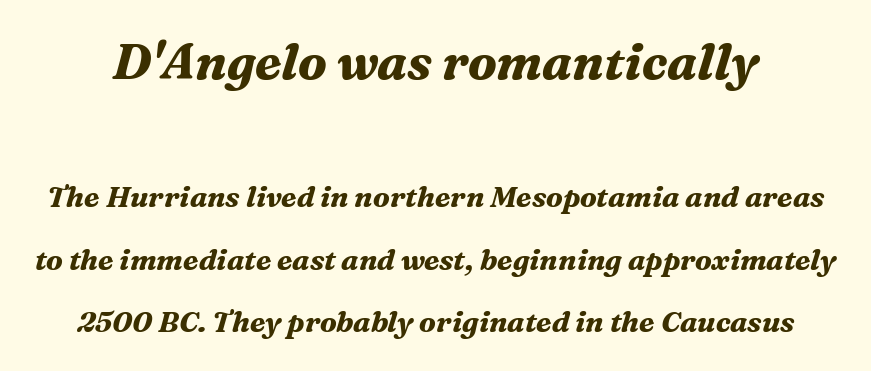
Typographically, this falls in the serif category. The passage shown begins with its larger block and ends with its smaller one. The lines are spread far apart with generous leading. Do the characters align in a grid? No, the font is proportional. On the weight axis this lands at bold, roughly 700.
